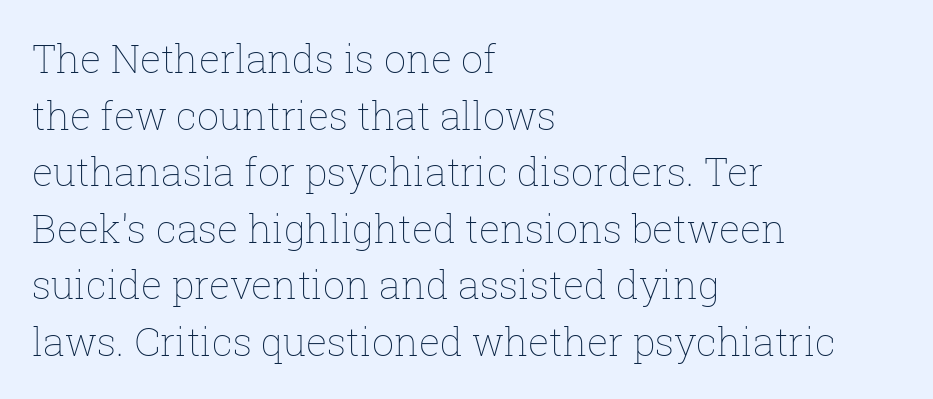
The image shows 39 px thin type, upright; set left-aligned, normal line spacing (1.45x), normal letter spacing, not underlined; low stroke contrast and a medium x-height.
